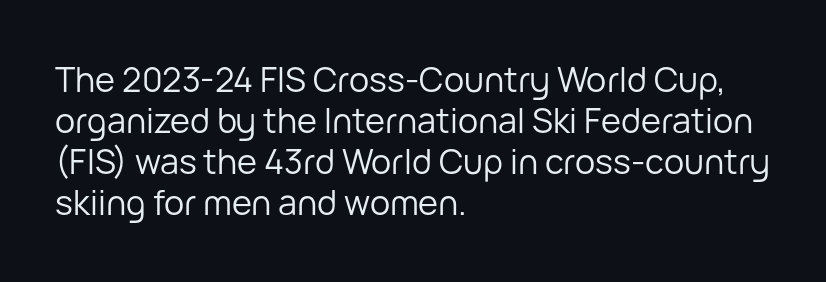
{"serif": "no", "italic": "no", "bold": "no", "weight": "regular", "width": "normal", "stroke_contrast": "low", "x_height": "medium", "monospaced": "no", "underline": "no", "align": "left", "line_spacing_ratio": 1.21, "letter_spacing": "normal", "letter_spacing_em": 0.0, "glyph_px": 34}
